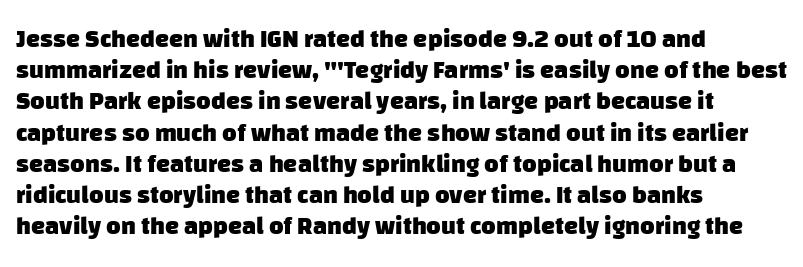
Horizontal alignment here is leftward, the default for most running prose. Rows of type keep a routine distance in the vertical direction. Bare-footed words on every line. Nothing unusual about the tracking: characters are spaced as the font intends.
